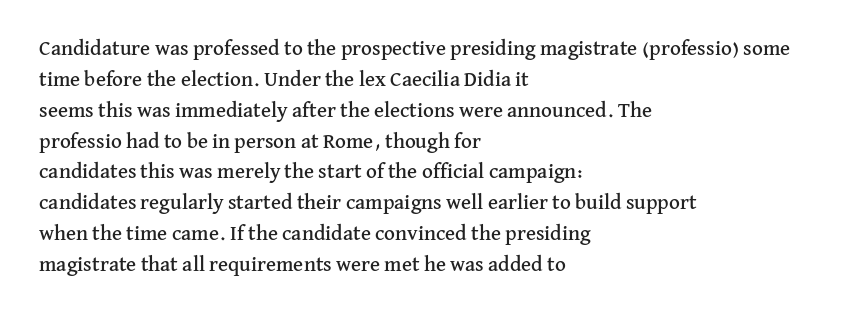
There is no visible air inserted between adjacent glyphs. Alignment: flush left. The words here are not underlined. The axis of the letterforms is exactly vertical. The designer left line spacing at the default.
